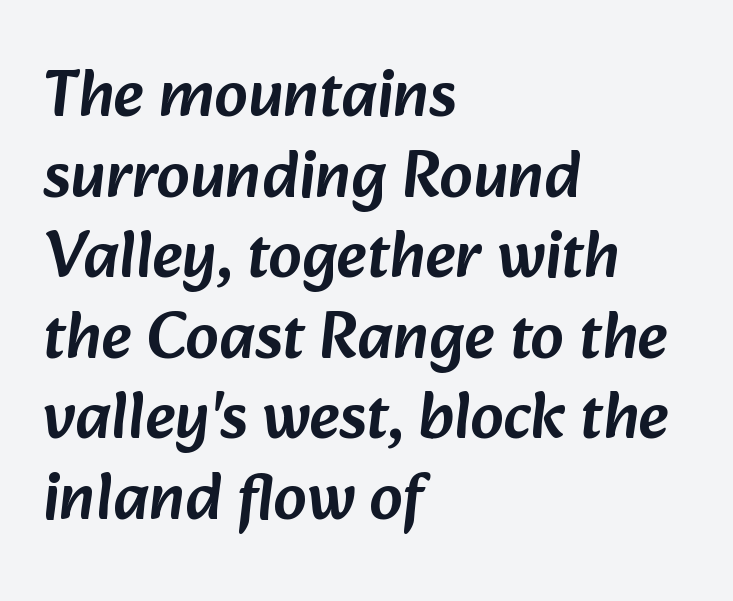
Q: Is the typeface a serif or a sans-serif typeface? A: Sans-serif.
Q: Is the text underlined? A: No.
Q: How is the paragraph aligned? A: Left-aligned.
Q: Is the spacing between letters normal or unusually wide? A: Normal.
Q: Width (condensed, normal, or wide)? A: Normal.
Q: Stroke contrast? A: Low.
Q: x-height? A: Medium.
Q: Monospaced? A: No.
